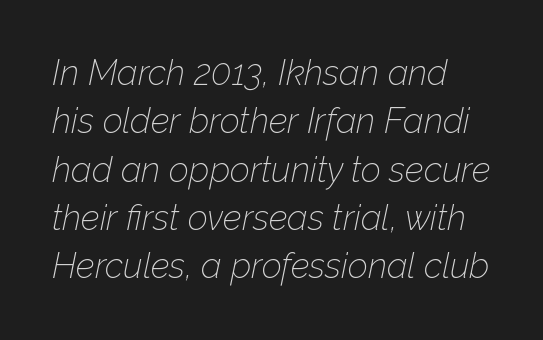
Q: Is the text bold? A: No.
Q: Is the text italic (slanted)? A: Yes, it leans right by about 12 degrees.
Q: Is the text underlined? A: No.
Q: Is the spacing between letters normal or unusually wide? A: Normal.
Q: Is the spacing between lines tight, normal or loose? A: Normal.
Q: Width (condensed, normal, or wide)? A: Normal.
Q: Stroke contrast? A: Low.
Q: x-height? A: Medium.
Q: Monospaced? A: No.
